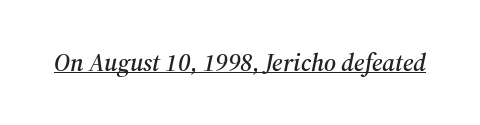
The passage shown leans; its letterforms are oblique. Honestly, the letter spacing is just normal — you wouldn't notice it. This is underlined copy, the kind a proofreader might mark for attention.
